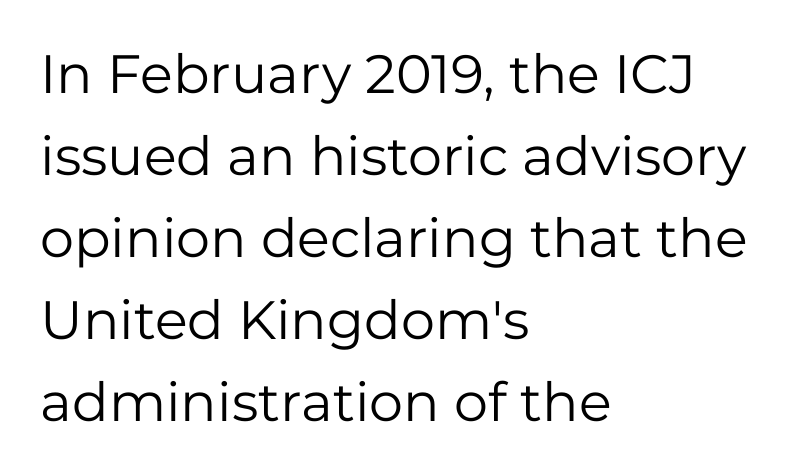
{"serif": "no", "italic": "no", "bold": "no", "weight": "regular", "width": "normal", "stroke_contrast": "low", "x_height": "medium", "monospaced": "no", "underline": "no", "align": "left", "line_spacing": "normal", "line_spacing_ratio": 1.52, "letter_spacing": "normal", "letter_spacing_em": 0.0, "glyph_px": 54}
